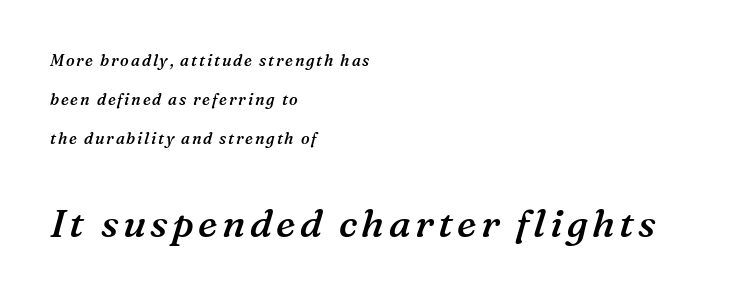
The image shows 39 px semibold serif type, italic (leaning right); set left-aligned, loose line spacing (2.44x), not underlined; the second (bottom) block is 2.44x larger; medium stroke contrast and a medium x-height.
